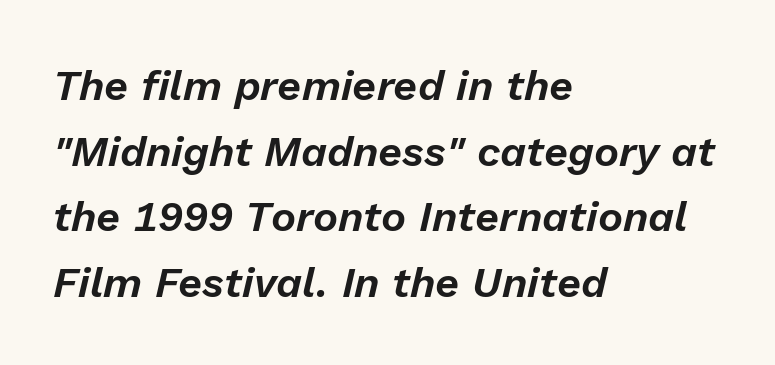
{"italic": "yes", "lean": "right", "slant_degrees": 13, "width": "normal", "stroke_contrast": "low", "x_height": "medium", "monospaced": "no", "underline": "no", "align": "left", "line_spacing": "normal", "line_spacing_ratio": 1.56, "letter_spacing": "normal", "letter_spacing_em": 0.0, "glyph_px": 42}
